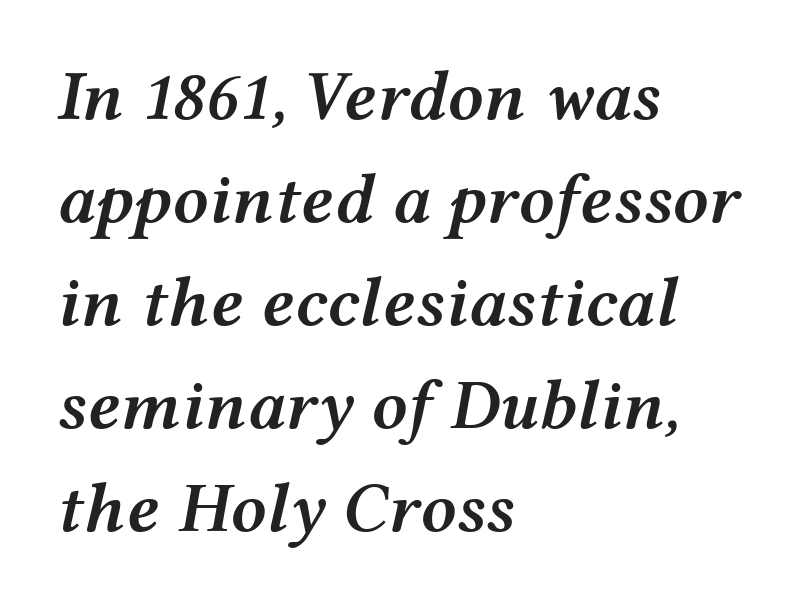
Q: Is the text bold? A: Semi-bold.
Q: Is the text italic (slanted)? A: Yes, it leans right by about 12 degrees.
Q: Is the text underlined? A: No.
Q: How is the paragraph aligned? A: Left-aligned.
Q: Is the spacing between letters normal or unusually wide? A: Normal.
Q: Is the spacing between lines tight, normal or loose? A: Normal.
Q: Width (condensed, normal, or wide)? A: Wide.
Q: Stroke contrast? A: Medium.
Q: x-height? A: Medium.
Q: Monospaced? A: No.
